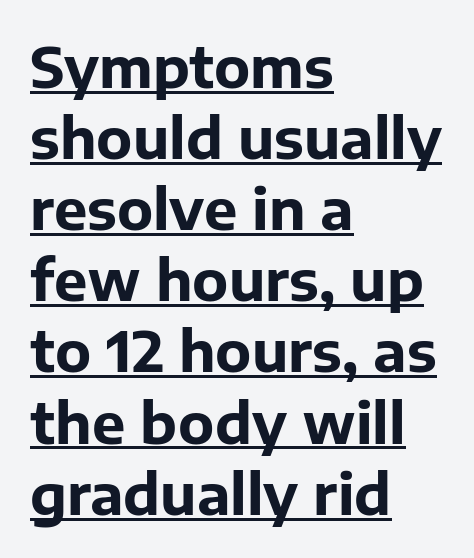
{"serif": "no", "italic": "no", "bold": "yes", "weight": "bold", "width": "normal", "stroke_contrast": "low", "x_height": "medium", "monospaced": "no", "underline": "yes", "align": "left", "line_spacing": "normal", "line_spacing_ratio": 1.27, "letter_spacing": "normal", "letter_spacing_em": 0.0, "glyph_px": 56}
